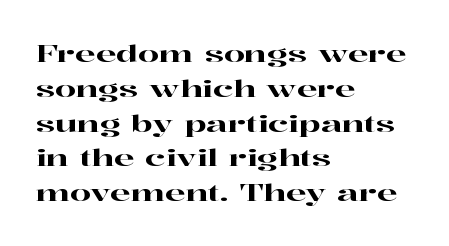
Q: Is the text italic (slanted)? A: No, it is upright.
Q: Is the text underlined? A: No.
Q: How is the paragraph aligned? A: Left-aligned.
Q: Is the spacing between letters normal or unusually wide? A: Normal.
Q: Is the spacing between lines tight, normal or loose? A: Normal.
